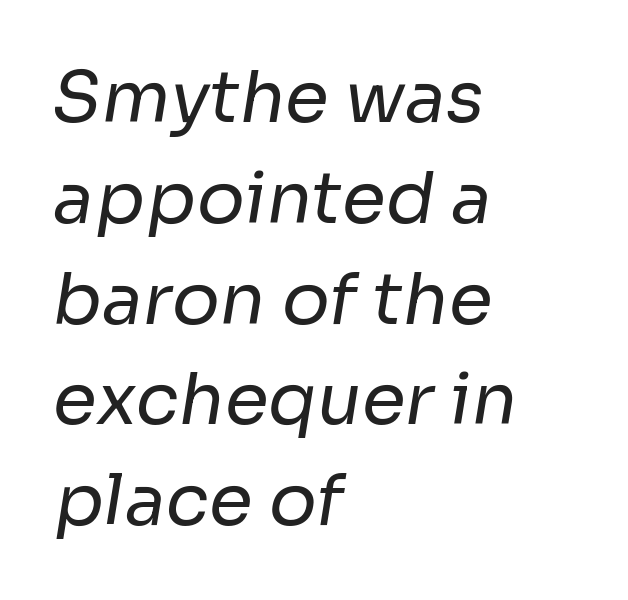
Q: Is the text bold? A: No.
Q: Is the typeface a serif or a sans-serif typeface? A: Sans-serif.
Q: Is the text underlined? A: No.
Q: How is the paragraph aligned? A: Left-aligned.
Q: Is the spacing between letters normal or unusually wide? A: Normal.
Q: Is the spacing between lines tight, normal or loose? A: Normal.
Q: Width (condensed, normal, or wide)? A: Normal.
Q: Stroke contrast? A: Low.
Q: x-height? A: Medium.
Q: Monospaced? A: No.
